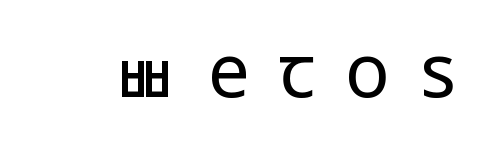
The image shows 74 px regular-weight, condensed sans-serif type, upright; set unusually wide letter spacing (+0.4 em), not underlined; low stroke contrast and a large x-height.
